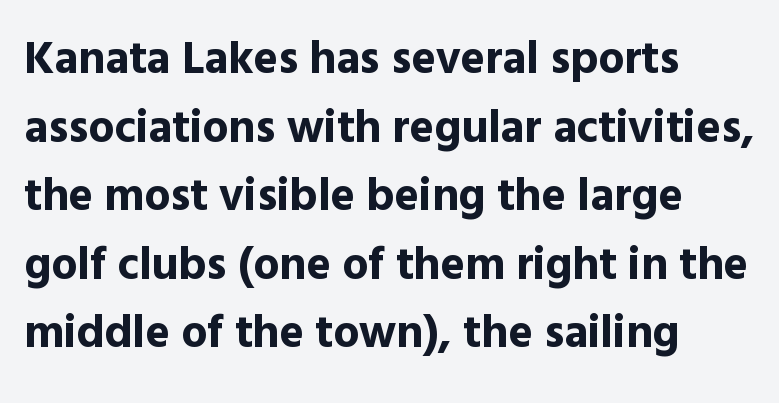
The image shows 46 px bold sans-serif type, upright; set left-aligned, normal line spacing (1.49x), normal letter spacing, not underlined; a medium x-height.
